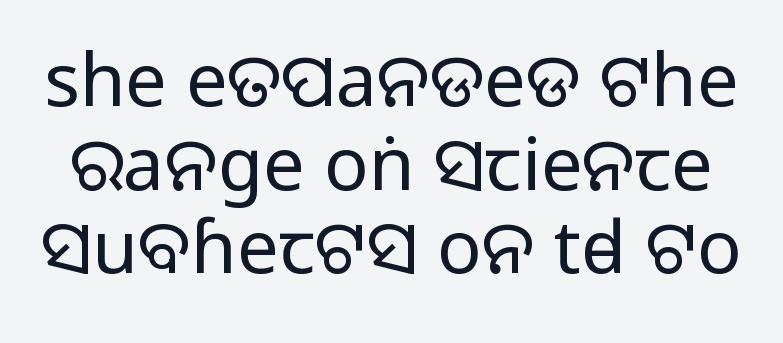
{"serif": "no", "italic": "no", "bold": "no", "weight": "regular", "width": "normal", "stroke_contrast": "low", "x_height": "large", "monospaced": "no", "underline": "no", "line_spacing": "tight", "line_spacing_ratio": 1.13, "letter_spacing": "normal", "letter_spacing_em": 0.0, "glyph_px": 74}
